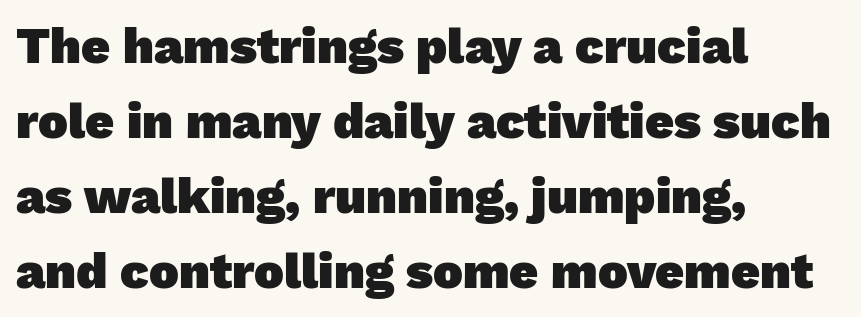
Glyph-to-glyph distance matches everyday printed text. I'd call this a sans setting — the letters go barefoot. Underline: absent. The passage shown stacks its lines at a standard gap. Strokes here are thick enough to call this a true bold. Looks like regular typesetting: each glyph gets only the width it needs.
